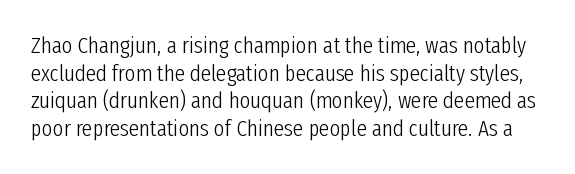
{"italic": "no", "bold": "no", "underline": "no", "line_spacing_ratio": 1.2, "letter_spacing": "normal", "letter_spacing_em": 0.0, "glyph_px": 23}
